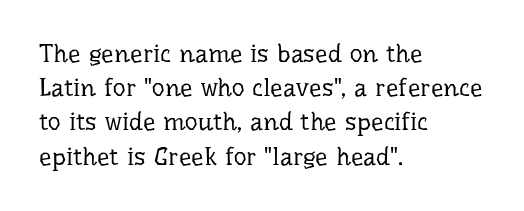
The area under the type is left untouched. A roman cut, with each character standing at attention. Observe the ordinary spacing: letters are neighbours, not strangers. Notice how the passage keeps a crisp vertical edge on the left only.
